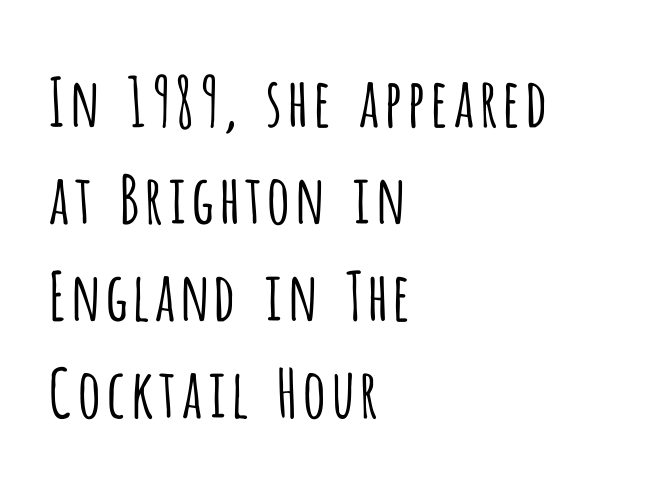
Q: Is the text bold? A: No.
Q: Is the text italic (slanted)? A: No, it is upright.
Q: Is the typeface a serif or a sans-serif typeface? A: Sans-serif.
Q: Is the text underlined? A: No.
Q: How is the paragraph aligned? A: Left-aligned.
Q: Is the spacing between letters normal or unusually wide? A: Normal.
Q: Is the spacing between lines tight, normal or loose? A: Normal.
Q: Width (condensed, normal, or wide)? A: Condensed.
Q: Stroke contrast? A: Low.
Q: x-height? A: Large.
Q: Monospaced? A: No.
